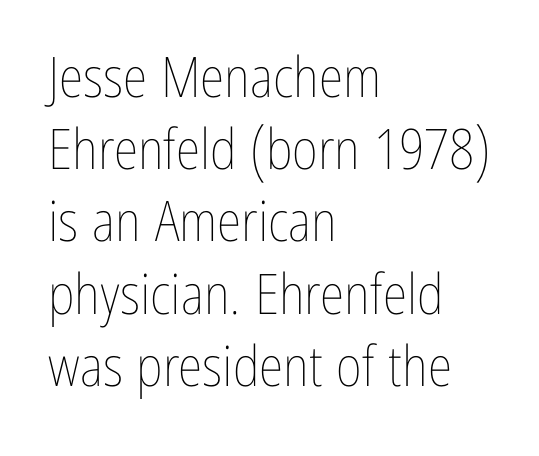
Q: Is the text bold? A: No.
Q: Is the text italic (slanted)? A: No, it is upright.
Q: Is the text underlined? A: No.
Q: How is the paragraph aligned? A: Left-aligned.
Q: Is the spacing between letters normal or unusually wide? A: Normal.
Q: Is the spacing between lines tight, normal or loose? A: Normal.
Q: Width (condensed, normal, or wide)? A: Condensed.
Q: Stroke contrast? A: Low.
Q: x-height? A: Medium.
Q: Monospaced? A: No.
